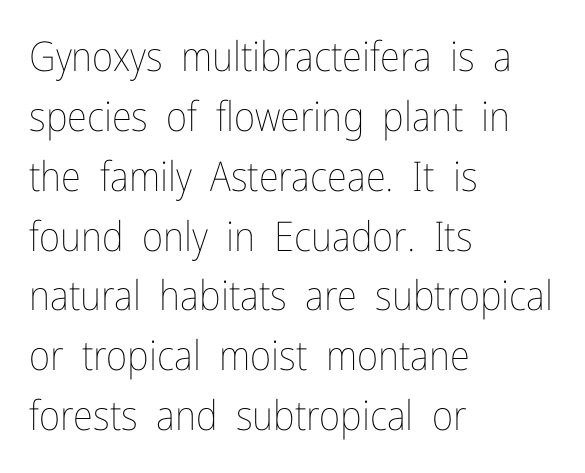
Q: Is the text bold? A: No.
Q: Is the text italic (slanted)? A: No, it is upright.
Q: Is the text underlined? A: No.
Q: How is the paragraph aligned? A: Left-aligned.
Q: Is the spacing between letters normal or unusually wide? A: Normal.
Q: Is the spacing between lines tight, normal or loose? A: Normal.
Q: Width (condensed, normal, or wide)? A: Condensed.
Q: Stroke contrast? A: Low.
Q: x-height? A: Medium.
Q: Monospaced? A: No.
